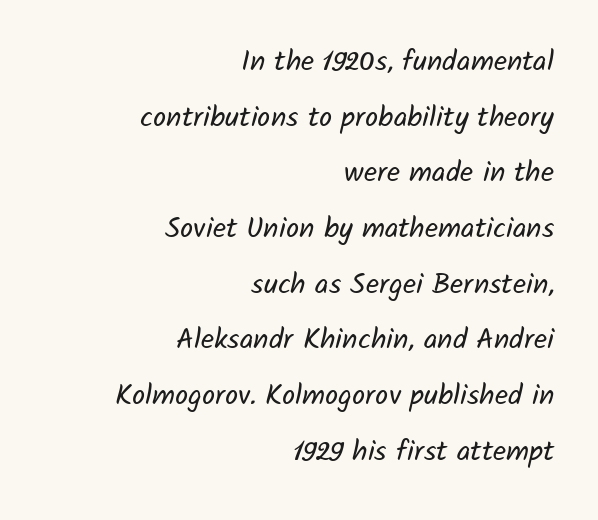
The image shows 29 px regular-weight sans-serif type; set right-aligned, loose line spacing (1.92x), normal letter spacing, not underlined; low stroke contrast and a medium x-height.
